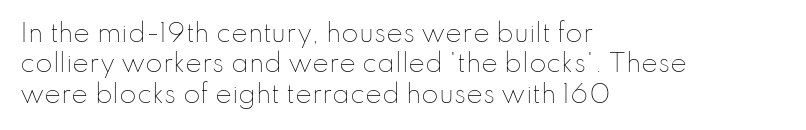
Q: Is the text bold? A: No.
Q: Is the text italic (slanted)? A: No, it is upright.
Q: Is the text underlined? A: No.
Q: How is the paragraph aligned? A: Left-aligned.
Q: Is the spacing between letters normal or unusually wide? A: Normal.
